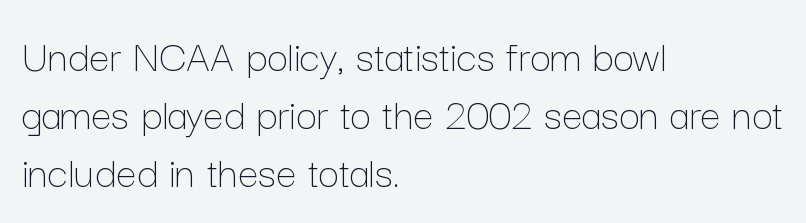
{"italic": "no", "bold": "no", "weight": "thin", "width": "normal", "stroke_contrast": "low", "x_height": "medium", "monospaced": "no", "underline": "no", "align": "left", "line_spacing": "normal", "line_spacing_ratio": 1.26, "letter_spacing": "normal", "letter_spacing_em": 0.0, "glyph_px": 46}
